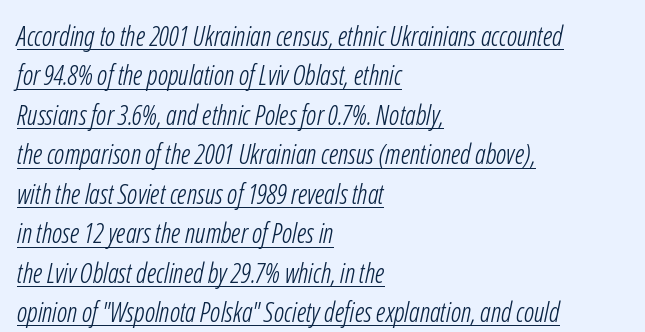
The image shows 27 px text type; set left-aligned, normal line spacing (1.46x), normal letter spacing, underlined.
